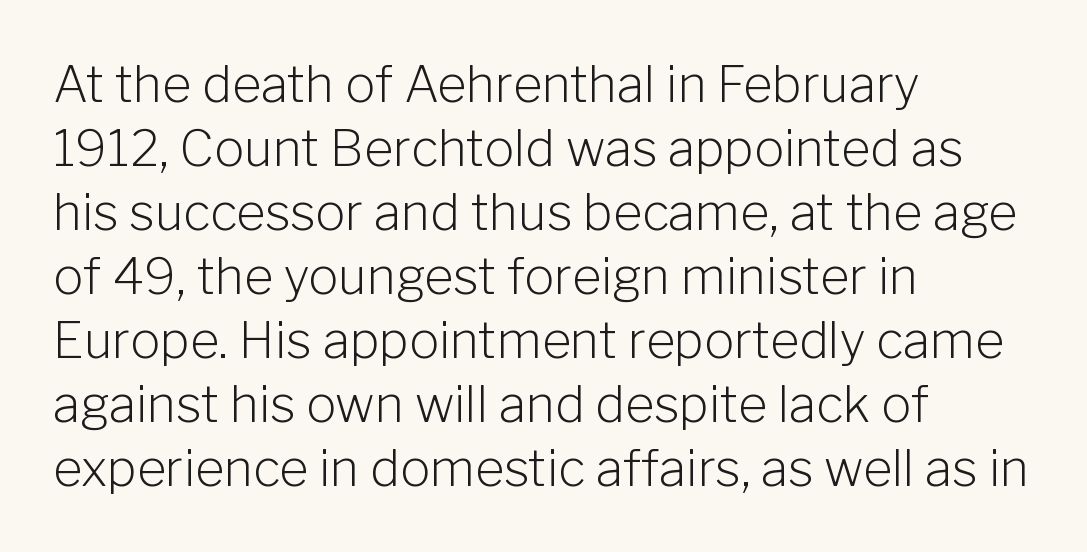
Notice how the passage keeps a crisp vertical edge on the left only. The type sits square on the baseline with zero lean. Type style note: lacks serifs. The baseline area is clear. A light-to-regular cut is what we see here.
